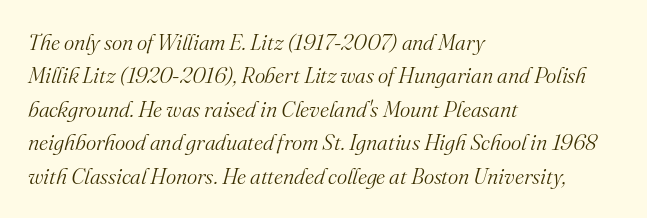
The rag falls on the right side of this text block. No word sits above an underline. Whoever set this chose a conventional vertical rhythm. Does extra space separate the letters? No, they use regular spacing.
